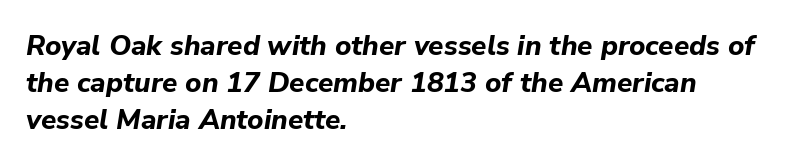
Q: Is the text bold? A: Yes.
Q: Is the text italic (slanted)? A: Yes, it leans right by about 9 degrees.
Q: Is the text underlined? A: No.
Q: How is the paragraph aligned? A: Left-aligned.
Q: Is the spacing between letters normal or unusually wide? A: Normal.
Q: Is the spacing between lines tight, normal or loose? A: Normal.
Q: Width (condensed, normal, or wide)? A: Normal.
Q: Stroke contrast? A: Low.
Q: x-height? A: Medium.
Q: Monospaced? A: No.
